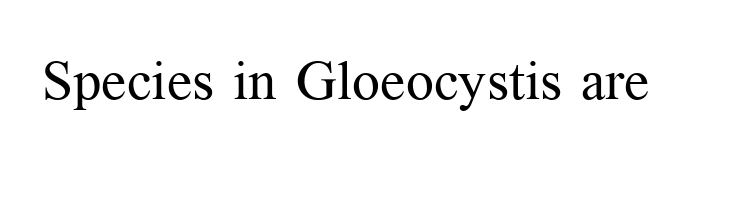
{"serif": "yes", "italic": "no", "bold": "no", "weight": "regular", "width": "normal", "stroke_contrast": "medium", "x_height": "medium", "monospaced": "no", "underline": "no", "letter_spacing": "normal", "letter_spacing_em": 0.0, "glyph_px": 55}
